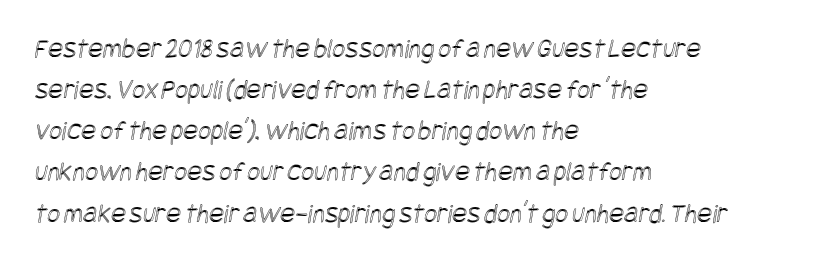
Q: Is the text underlined? A: No.
Q: How is the paragraph aligned? A: Left-aligned.
Q: Is the spacing between letters normal or unusually wide? A: Normal.
Q: Is the spacing between lines tight, normal or loose? A: Normal.
Q: Width (condensed, normal, or wide)? A: Condensed.
Q: x-height? A: Large.
